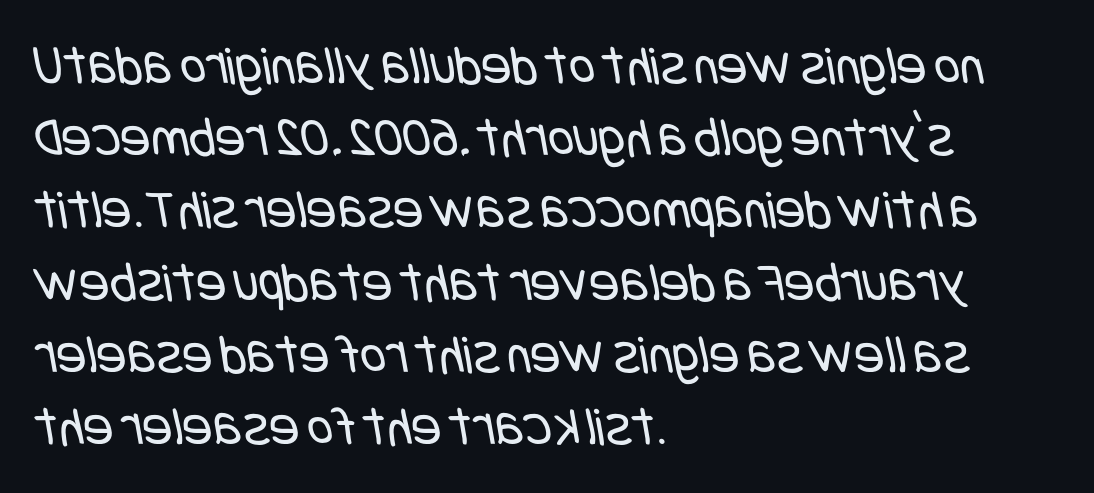
Summary of vertical rhythm: regular, with standard interline spacing. On a weight scale, this lands at 450 or below. The typesetter chose a ragged-right arrangement here. Characters follow at the spacing the type designer built in.
